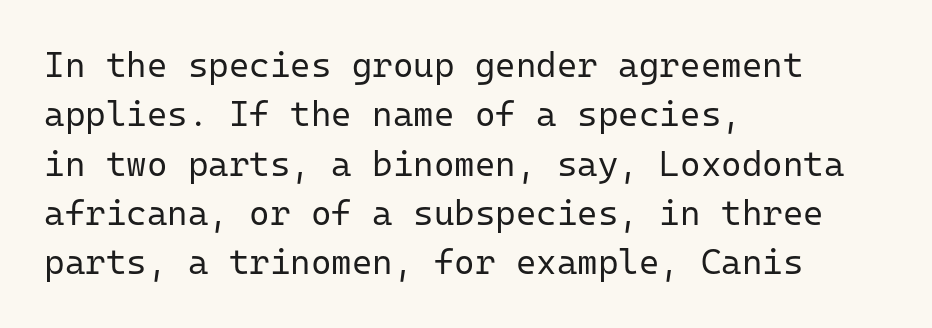
The image shows 35 px regular-weight sans-serif type, upright, monospaced; set left-aligned, normal line spacing (1.41x), normal letter spacing, not underlined; low stroke contrast and a medium x-height.
